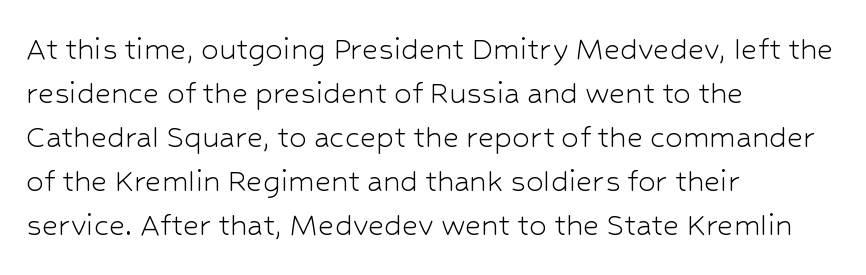
The image shows 35 px light sans-serif type, upright; set left-aligned, normal line spacing (1.26x), normal letter spacing, not underlined; low stroke contrast and a medium x-height.
